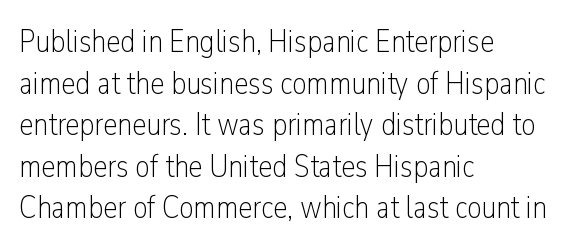
Q: Is the text bold? A: No.
Q: Is the text italic (slanted)? A: No, it is upright.
Q: Is the typeface a serif or a sans-serif typeface? A: Sans-serif.
Q: Is the text underlined? A: No.
Q: How is the paragraph aligned? A: Left-aligned.
Q: Is the spacing between letters normal or unusually wide? A: Normal.
Q: Is the spacing between lines tight, normal or loose? A: Normal.
Q: Width (condensed, normal, or wide)? A: Condensed.
Q: Stroke contrast? A: Low.
Q: x-height? A: Medium.
Q: Monospaced? A: No.
